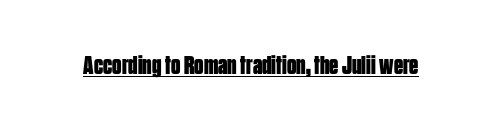
No extra tracking has been applied to these lines. Glance below the letters and you will spot a drawn line. Quick note: not italic, upright. The letters are bold, with thick, heavy strokes.
